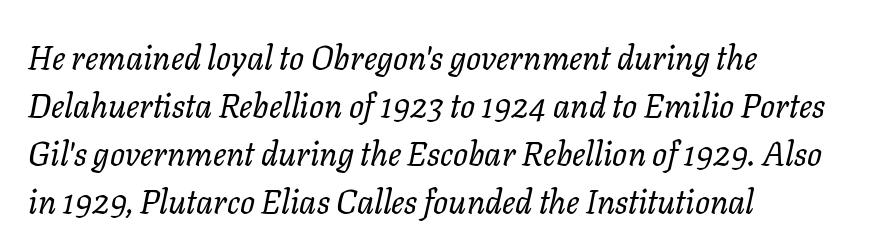
Q: Is the text bold? A: No.
Q: Is the text italic (slanted)? A: Yes, it leans right by about 11 degrees.
Q: Is the text underlined? A: No.
Q: How is the paragraph aligned? A: Left-aligned.
Q: Is the spacing between letters normal or unusually wide? A: Normal.
Q: Is the spacing between lines tight, normal or loose? A: Normal.
Q: Width (condensed, normal, or wide)? A: Normal.
Q: Stroke contrast? A: Low.
Q: x-height? A: Medium.
Q: Monospaced? A: No.
